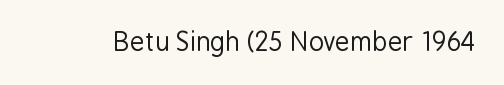
{"italic": "no", "bold": "no", "underline": "no", "letter_spacing": "normal", "letter_spacing_em": 0.0, "glyph_px": 26}
